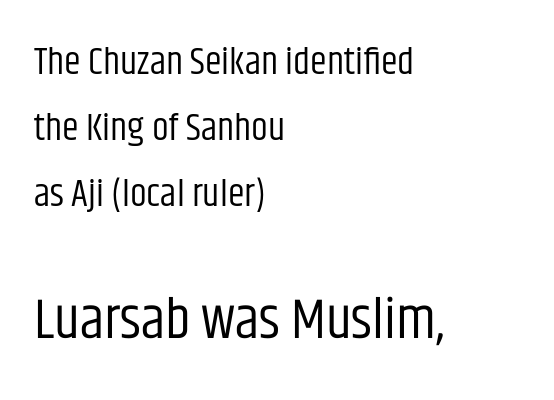
{"serif": "no", "italic": "no", "bold": "no", "weight": "regular", "width": "condensed", "stroke_contrast": "low", "x_height": "large", "monospaced": "no", "underline": "no", "align": "left", "line_spacing_ratio": 1.74, "letter_spacing": "normal", "letter_spacing_em": 0.0, "larger_block": "second", "size_ratio": 1.5, "glyph_px": 57}
